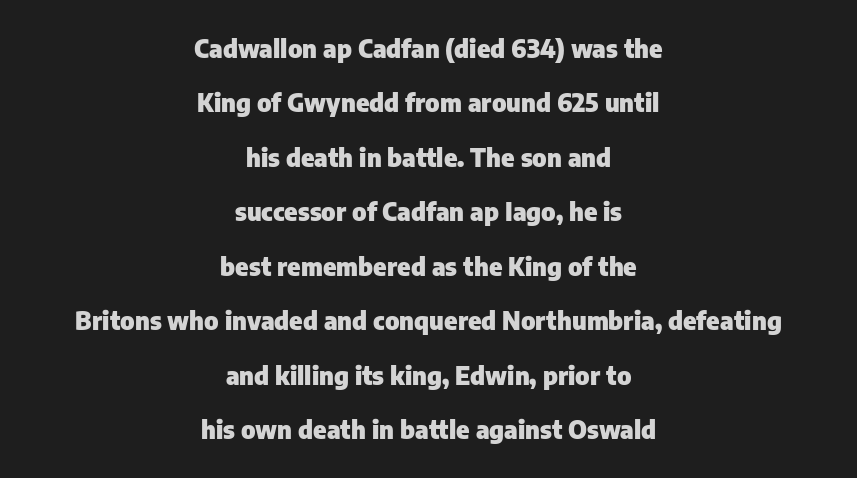
Q: Is the text bold? A: Yes.
Q: Is the text italic (slanted)? A: No, it is upright.
Q: Is the text underlined? A: No.
Q: How is the paragraph aligned? A: Centered.
Q: Is the spacing between letters normal or unusually wide? A: Normal.
Q: Is the spacing between lines tight, normal or loose? A: Loose.
